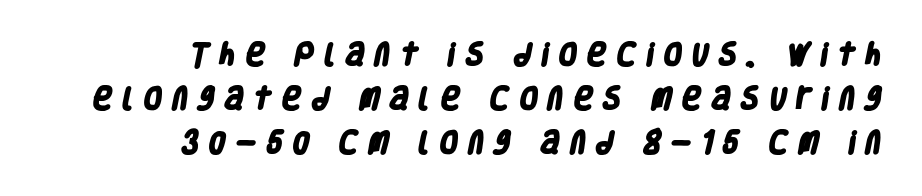
{"bold": "yes", "underline": "no", "align": "right", "line_spacing_ratio": 1.77, "letter_spacing": "wide", "letter_spacing_em": 0.35, "glyph_px": 25}
